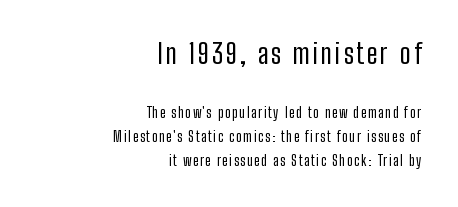
Q: Is the text bold? A: No.
Q: Is the text italic (slanted)? A: No, it is upright.
Q: Is the text underlined? A: No.
Q: How is the paragraph aligned? A: Right-aligned.
Q: Is the spacing between lines tight, normal or loose? A: Normal.
Q: Which block of text is set in a larger size, the first (top) or the second (bottom)? A: The first (top) one.
